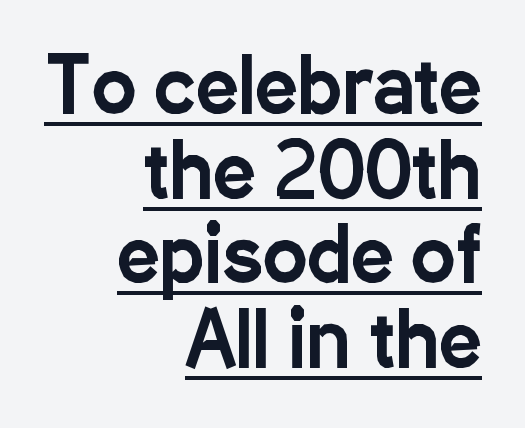
These lines are rendered in a variable-pitch font. Look at the bottom of the vertical strokes: they stop flat, with no serifs. Tracking value appears to be zero — textbook default spacing. Vertically, the passage feels compressed, each row crowding the next. Every word sits above its own underline.
